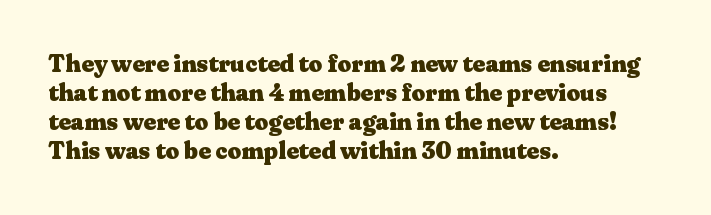
{"italic": "no", "bold": "yes", "underline": "no", "align": "left", "line_spacing_ratio": 1.21, "letter_spacing": "normal", "letter_spacing_em": 0.0, "glyph_px": 24}
